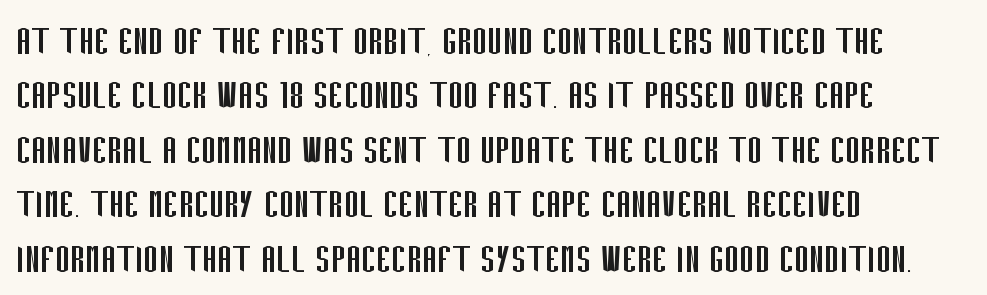
{"serif": "no", "italic": "no", "bold": "no", "weight": "regular", "width": "condensed", "stroke_contrast": "low", "x_height": "large", "monospaced": "no", "underline": "no", "align": "left", "line_spacing_ratio": 1.21, "letter_spacing": "normal", "letter_spacing_em": 0.0, "glyph_px": 45}
